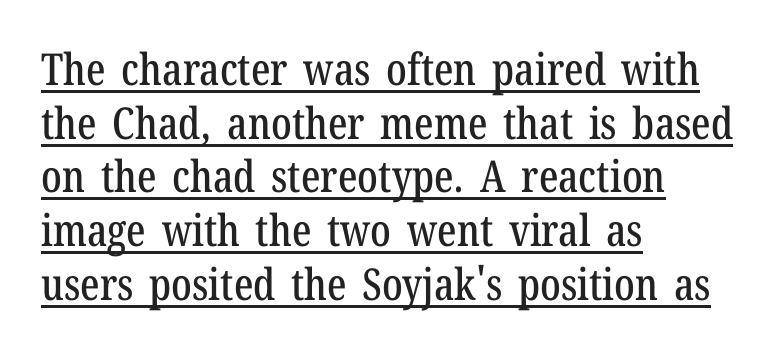
{"serif": "yes", "italic": "no", "width": "condensed", "stroke_contrast": "low", "x_height": "medium", "monospaced": "no", "underline": "yes", "align": "left", "line_spacing_ratio": 1.22, "letter_spacing": "normal", "letter_spacing_em": 0.0, "glyph_px": 44}
